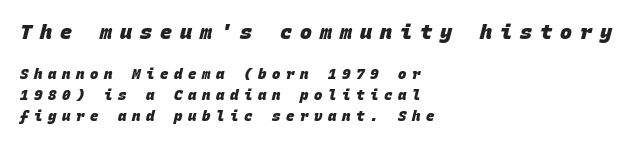
These two chunks differ in scale, with the top chunk taking the larger measure. One glance says typical: line gaps are just what's usual. These lines carry a lot of weight — the face is fully bold. The passage is arranged the way most books set body copy — flush left.
